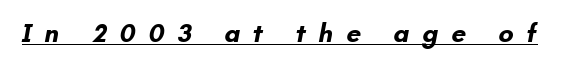
The image shows 26 px bold type; set unusually wide letter spacing (+0.49 em), underlined.
